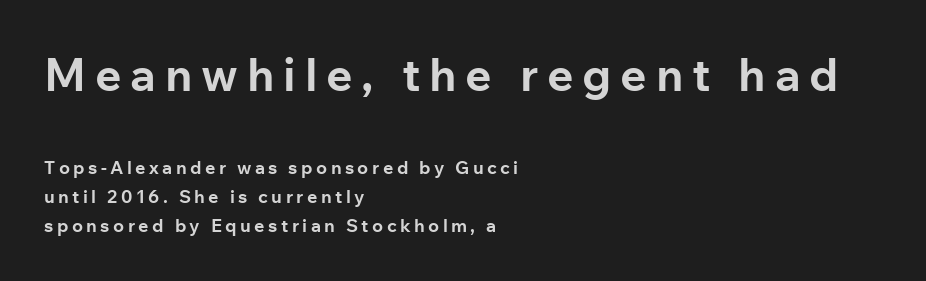
{"serif": "no", "italic": "no", "bold": "yes", "weight": "bold", "width": "normal", "stroke_contrast": "low", "x_height": "medium", "monospaced": "no", "underline": "no", "align": "left", "line_spacing": "normal", "line_spacing_ratio": 1.61, "larger_block": "first", "size_ratio": 2.56, "glyph_px": 46}
